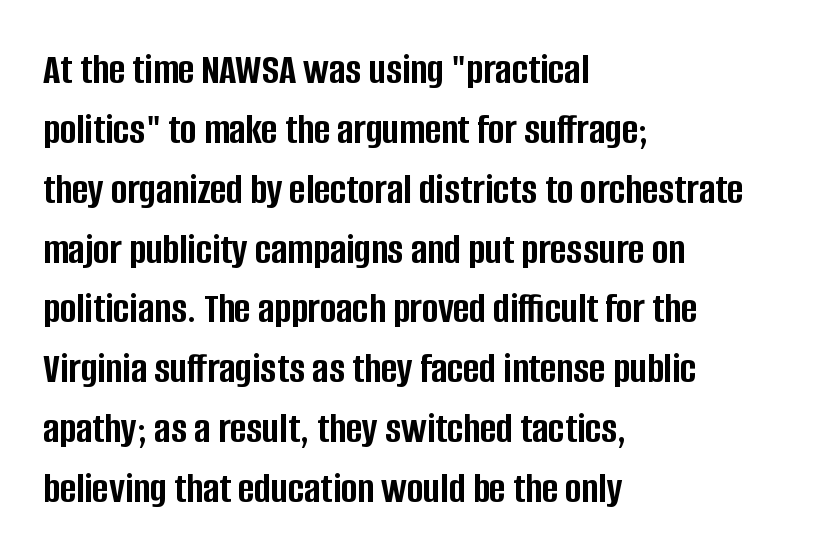
No word sits above an underline. Observe the ordinary spacing: letters are neighbours, not strangers. In CSS terms this would be text-align: left. Do the characters align in a grid? No, the font is proportional.
